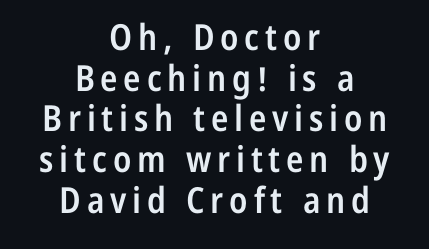
Q: Is the text bold? A: Semi-bold.
Q: Is the text italic (slanted)? A: No, it is upright.
Q: Is the typeface a serif or a sans-serif typeface? A: Sans-serif.
Q: Is the text underlined? A: No.
Q: How is the paragraph aligned? A: Centered.
Q: Is the spacing between lines tight, normal or loose? A: Tight.
Q: Width (condensed, normal, or wide)? A: Condensed.
Q: Stroke contrast? A: Low.
Q: x-height? A: Medium.
Q: Monospaced? A: No.
